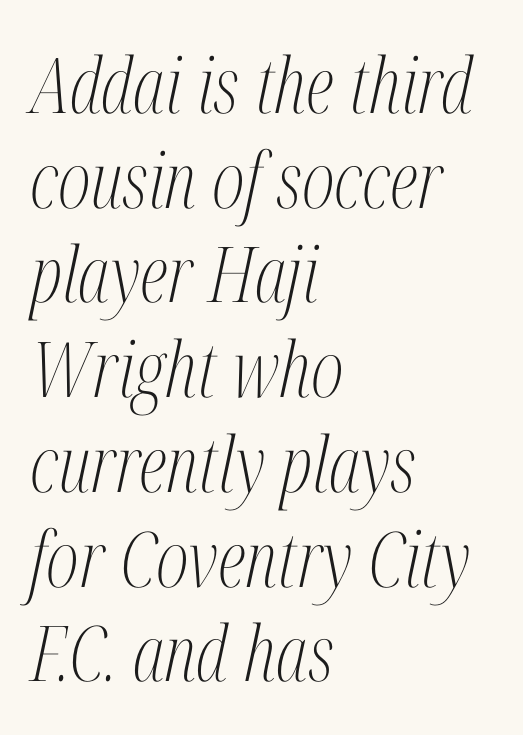
Q: Is the text bold? A: No.
Q: Is the text italic (slanted)? A: Yes, it leans right by about 12 degrees.
Q: Is the typeface a serif or a sans-serif typeface? A: Serif.
Q: Is the text underlined? A: No.
Q: How is the paragraph aligned? A: Left-aligned.
Q: Is the spacing between letters normal or unusually wide? A: Normal.
Q: Width (condensed, normal, or wide)? A: Condensed.
Q: Stroke contrast? A: Medium.
Q: x-height? A: Medium.
Q: Monospaced? A: No.
